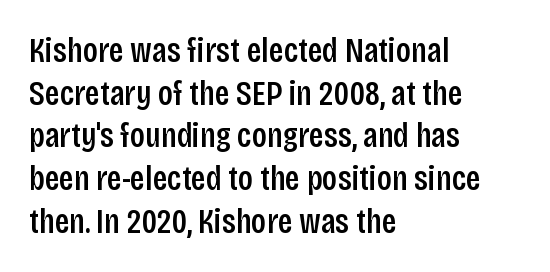
The image shows 35 px semibold, condensed sans-serif type, upright; set left-aligned, line spacing 1.22x, normal letter spacing, not underlined; low stroke contrast and a large x-height.
